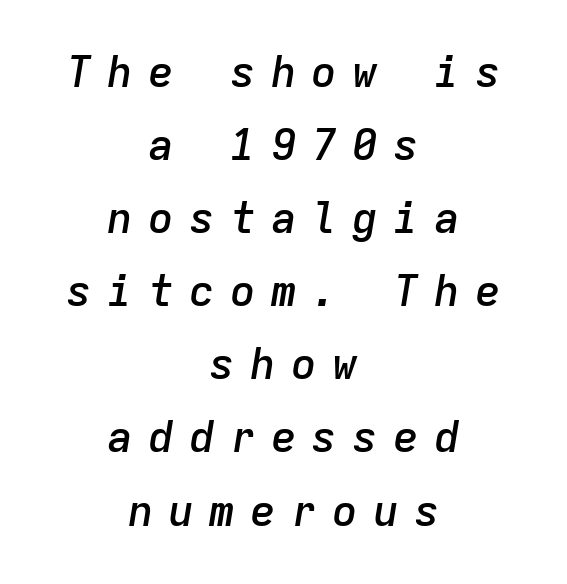
{"italic": "yes", "lean": "right", "slant_degrees": 9, "bold": "semi", "weight": "semibold", "width": "normal", "stroke_contrast": "low", "x_height": "medium", "monospaced": "yes", "underline": "no", "align": "center", "line_spacing": "normal", "line_spacing_ratio": 1.7, "letter_spacing": "wide", "letter_spacing_em": 0.35, "glyph_px": 43}
